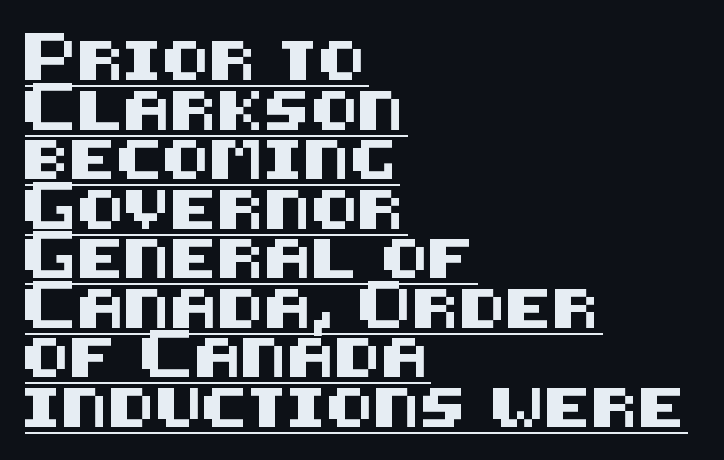
Q: Is the text italic (slanted)? A: No, it is upright.
Q: Is the typeface a serif or a sans-serif typeface? A: Sans-serif.
Q: Is the text underlined? A: Yes.
Q: How is the paragraph aligned? A: Left-aligned.
Q: Is the spacing between letters normal or unusually wide? A: Normal.
Q: Is the spacing between lines tight, normal or loose? A: Normal.
Q: Width (condensed, normal, or wide)? A: Normal.
Q: Stroke contrast? A: Medium.
Q: x-height? A: Large.
